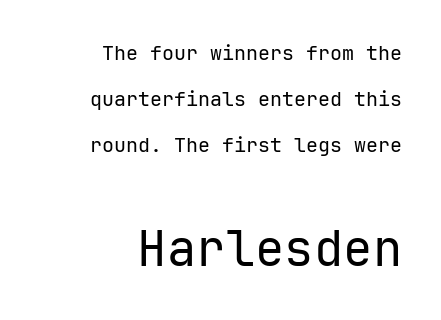
The image shows 49 px regular-weight sans-serif type, upright, monospaced; set right-aligned, loose line spacing (2.29x), normal letter spacing, not underlined; the second (bottom) block is 2.45x larger; low stroke contrast and a medium x-height.
